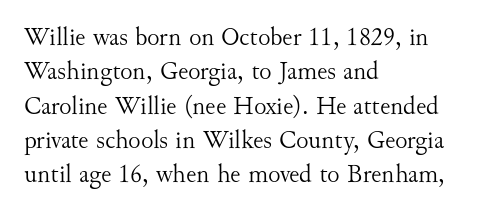
{"italic": "no", "bold": "no", "underline": "no", "align": "left", "line_spacing": "normal", "line_spacing_ratio": 1.32, "letter_spacing": "normal", "letter_spacing_em": 0.0, "glyph_px": 26}
